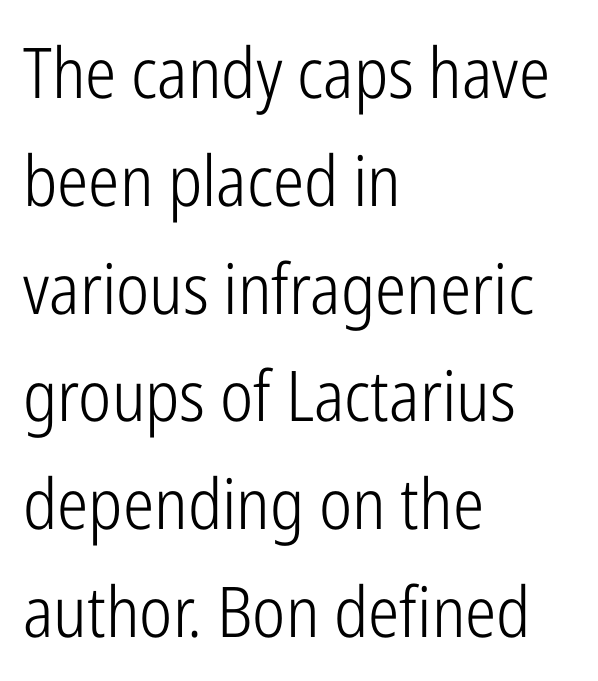
The image shows 70 px light, condensed sans-serif type, upright; set left-aligned, normal line spacing (1.54x), normal letter spacing, not underlined; low stroke contrast and a medium x-height.
